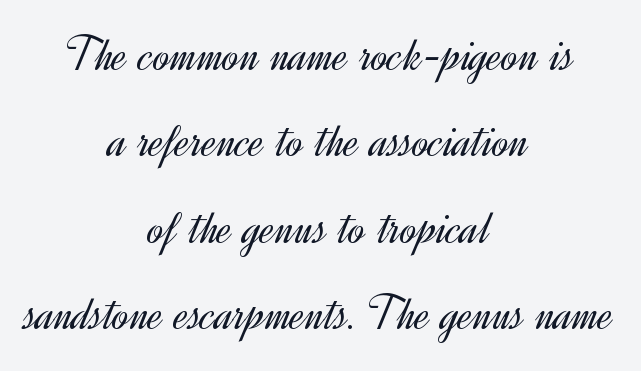
Q: Is the text bold? A: No.
Q: Is the text italic (slanted)? A: Yes.
Q: Is the typeface a serif or a sans-serif typeface? A: Sans-serif.
Q: Is the text underlined? A: No.
Q: How is the paragraph aligned? A: Centered.
Q: Is the spacing between letters normal or unusually wide? A: Normal.
Q: Width (condensed, normal, or wide)? A: Normal.
Q: x-height? A: Small.
Q: Monospaced? A: No.
